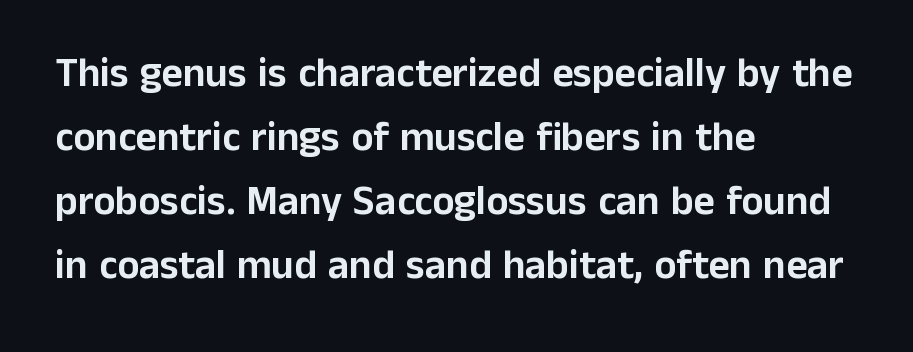
Q: Is the text italic (slanted)? A: No, it is upright.
Q: Is the typeface a serif or a sans-serif typeface? A: Sans-serif.
Q: Is the text underlined? A: No.
Q: How is the paragraph aligned? A: Left-aligned.
Q: Is the spacing between letters normal or unusually wide? A: Normal.
Q: Is the spacing between lines tight, normal or loose? A: Normal.
Q: Width (condensed, normal, or wide)? A: Normal.
Q: Stroke contrast? A: Low.
Q: x-height? A: Medium.
Q: Monospaced? A: No.
